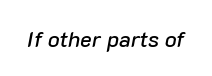
Compared with ordinary roman type, these characters are visibly tilted. Honestly, there is no underline to notice here at all. Caption: standard tracking, unaltered.
